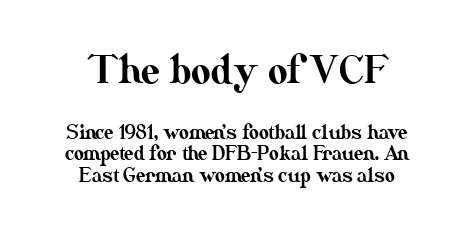
The image shows 38 px text type, upright; set centered, tight line spacing (1.14x), normal letter spacing, not underlined; the first (top) block is 2.0x larger; medium stroke contrast and a small x-height.
